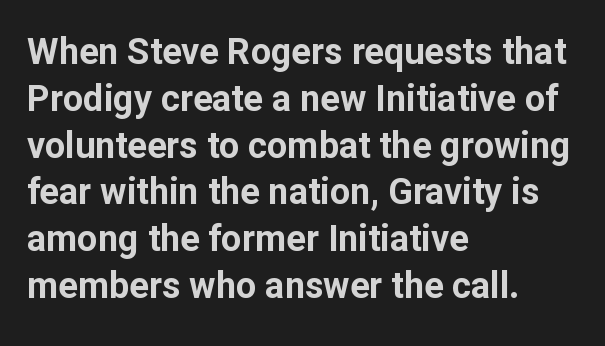
This sample uses plain, unmodified letter spacing. The paragraph shown leans on its left margin. The rendering shows plain stroke endings on the letterforms — a sans-serif design. Lines of text with bare space underneath. What weight is shown? A full bold with thick strokes. The rows are spaced the way most documents space them.
